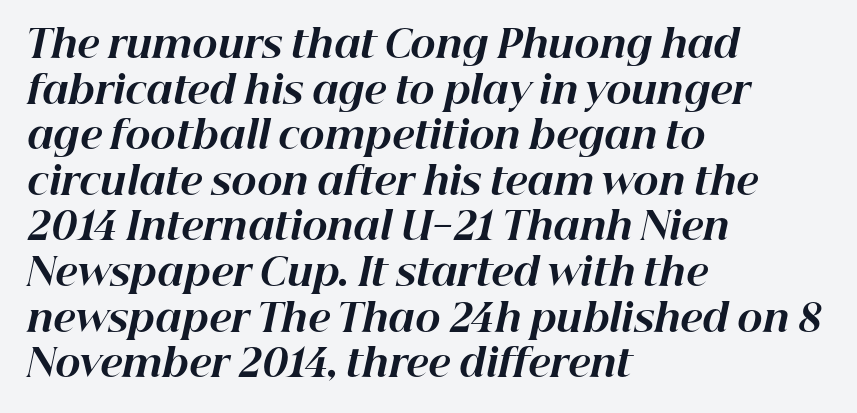
The letters sit at their default tracking, neither squeezed nor spread. A typesetter would call this proportional, since set widths differ per character. The lettering tilts uniformly, giving the passage an italic look. Letters rest on an invisible, unmarked baseline.
